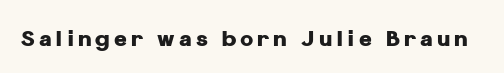
Q: Is the text bold? A: Yes.
Q: Is the text italic (slanted)? A: No, it is upright.
Q: Is the text underlined? A: No.
